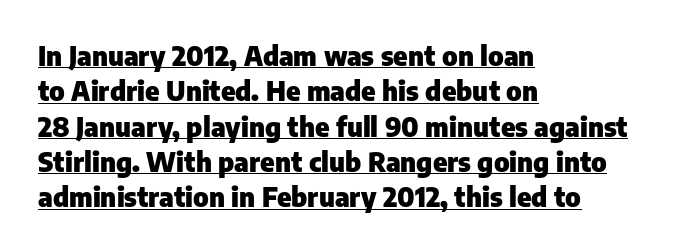
{"italic": "no", "bold": "yes", "underline": "yes", "align": "left", "line_spacing": "normal", "line_spacing_ratio": 1.31, "letter_spacing": "normal", "letter_spacing_em": 0.0, "glyph_px": 27}
